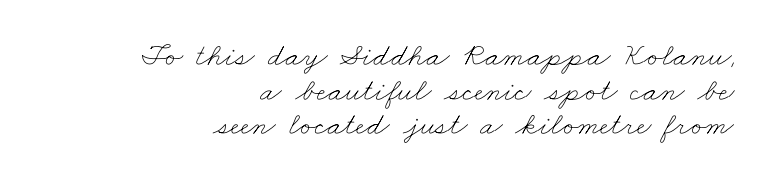
Q: Is the text bold? A: No.
Q: Is the text underlined? A: No.
Q: How is the paragraph aligned? A: Right-aligned.
Q: Is the spacing between letters normal or unusually wide? A: Normal.
Q: Is the spacing between lines tight, normal or loose? A: Tight.
Q: Width (condensed, normal, or wide)? A: Wide.
Q: Stroke contrast? A: Low.
Q: x-height? A: Small.
Q: Monospaced? A: No.
